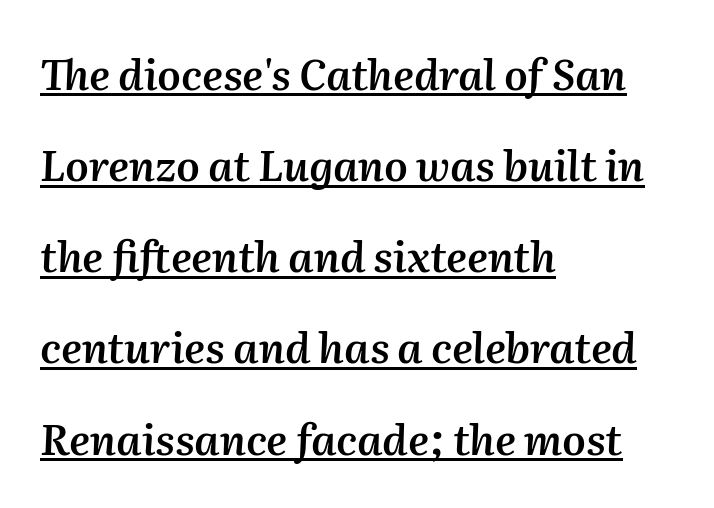
Q: Is the text bold? A: Semi-bold.
Q: Is the text italic (slanted)? A: Yes, it leans right by about 2 degrees.
Q: Is the text underlined? A: Yes.
Q: How is the paragraph aligned? A: Left-aligned.
Q: Is the spacing between letters normal or unusually wide? A: Normal.
Q: Is the spacing between lines tight, normal or loose? A: Loose.
Q: Width (condensed, normal, or wide)? A: Normal.
Q: Stroke contrast? A: Medium.
Q: x-height? A: Medium.
Q: Monospaced? A: No.
